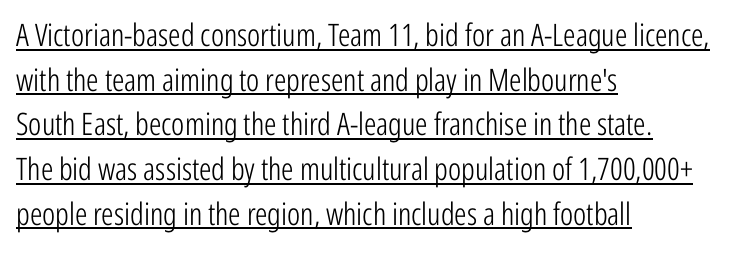
The image shows 31 px light, condensed sans-serif type, upright; set left-aligned, normal line spacing (1.44x), normal letter spacing, underlined; low stroke contrast and a medium x-height.
